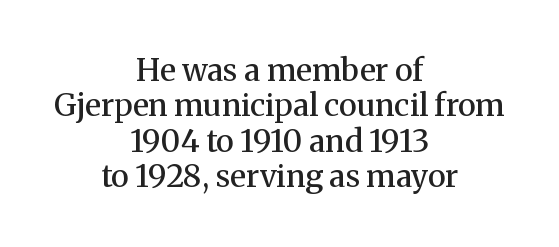
{"serif": "yes", "italic": "no", "bold": "semi", "weight": "semibold", "width": "normal", "stroke_contrast": "medium", "x_height": "medium", "monospaced": "no", "underline": "no", "align": "center", "line_spacing": "tight", "line_spacing_ratio": 1.14, "letter_spacing": "normal", "letter_spacing_em": 0.0, "glyph_px": 31}
